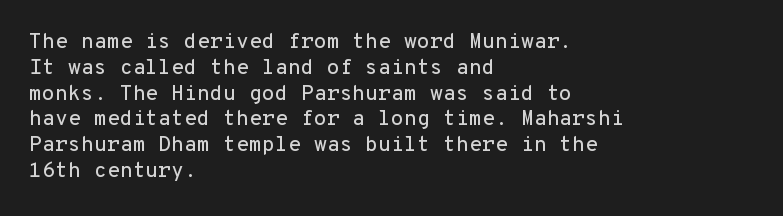
The image shows 21 px text type, upright; set left-aligned, line spacing 1.23x, normal letter spacing, not underlined.
